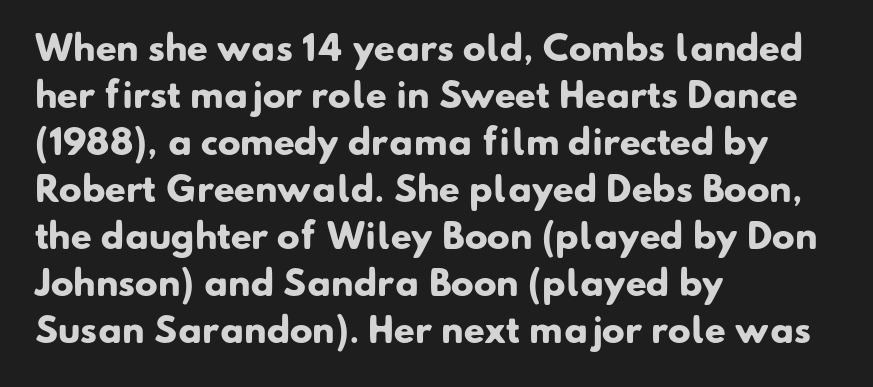
Q: Is the text bold? A: Yes.
Q: Is the typeface a serif or a sans-serif typeface? A: Sans-serif.
Q: Is the text underlined? A: No.
Q: How is the paragraph aligned? A: Left-aligned.
Q: Is the spacing between letters normal or unusually wide? A: Normal.
Q: Is the spacing between lines tight, normal or loose? A: Normal.
Q: Width (condensed, normal, or wide)? A: Normal.
Q: Stroke contrast? A: Low.
Q: x-height? A: Small.
Q: Monospaced? A: No.
